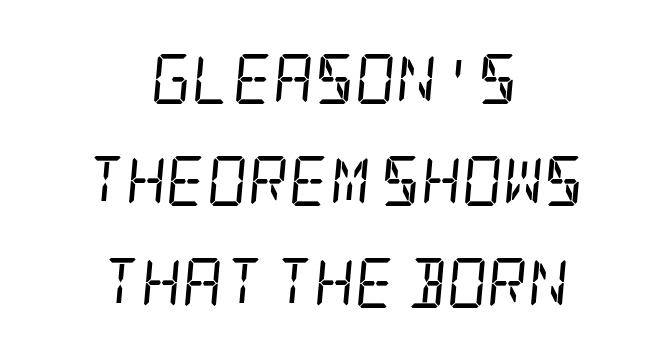
Q: Is the text bold? A: No.
Q: Is the text italic (slanted)? A: Yes, it leans right by about 5 degrees.
Q: Is the typeface a serif or a sans-serif typeface? A: Serif.
Q: Is the text underlined? A: No.
Q: How is the paragraph aligned? A: Centered.
Q: Is the spacing between letters normal or unusually wide? A: Normal.
Q: Is the spacing between lines tight, normal or loose? A: Loose.
Q: Width (condensed, normal, or wide)? A: Condensed.
Q: Stroke contrast? A: Low.
Q: x-height? A: Large.
